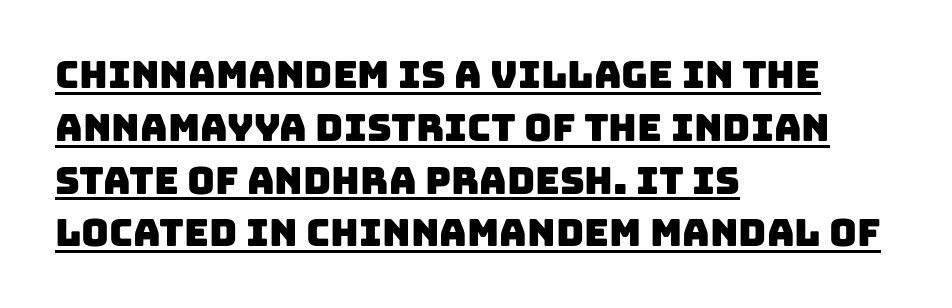
The image shows 38 px sans-serif type; set left-aligned, normal line spacing (1.39x), normal letter spacing, underlined; low stroke contrast and a large x-height.
